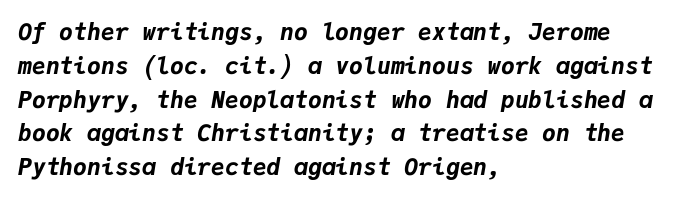
{"italic": "yes", "lean": "right", "slant_degrees": 9, "bold": "yes", "underline": "no", "align": "left", "line_spacing": "normal", "line_spacing_ratio": 1.47, "letter_spacing": "normal", "letter_spacing_em": 0.0, "glyph_px": 23}
